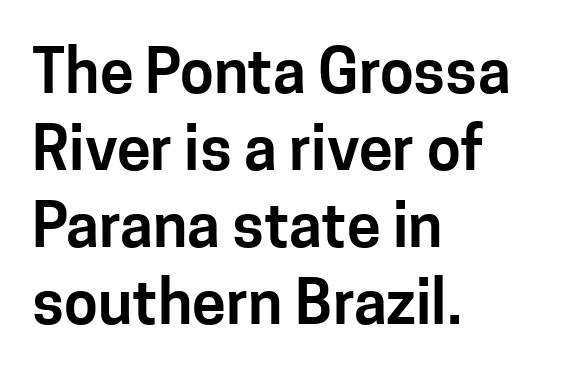
The passage shown is not underscored anywhere. Left-aligned paragraph, ragged on the right. Vertical strokes here are truly vertical. The font family rendered here belongs to the sans-serif group. Between one letter and the next there's only the usual sliver of space. Regarding leading, the lines here are spaced in the standard way.
